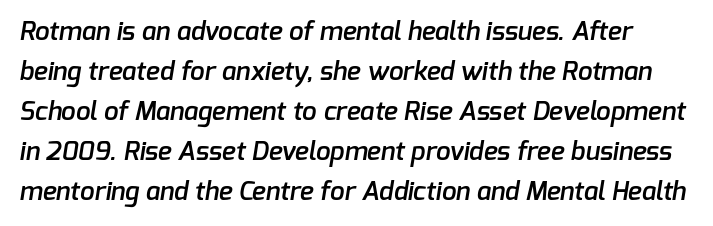
The image shows 26 px text type; set normal line spacing (1.54x), normal letter spacing, not underlined.
